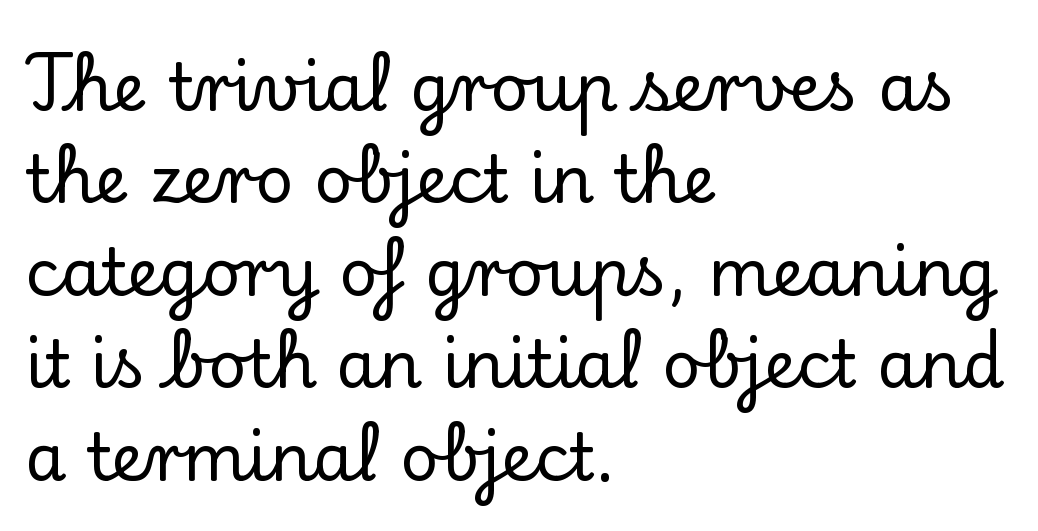
{"serif": "yes", "italic": "no", "width": "normal", "stroke_contrast": "low", "x_height": "small", "monospaced": "no", "underline": "no", "align": "left", "line_spacing": "normal", "line_spacing_ratio": 1.4, "letter_spacing": "normal", "letter_spacing_em": 0.0, "glyph_px": 66}
